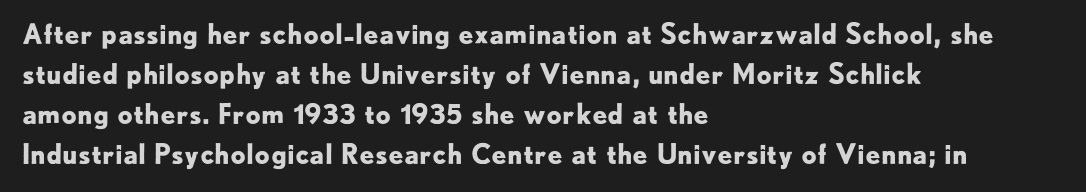
The image shows 27 px bold type, upright; set left-aligned, normal line spacing (1.48x), normal letter spacing, not underlined.
